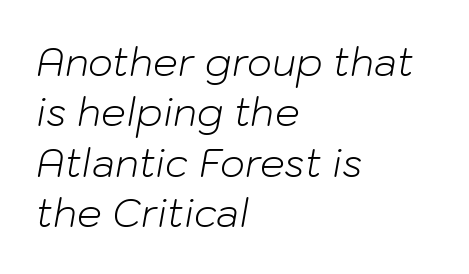
The image shows 39 px light type, italic (leaning right); set left-aligned, normal line spacing (1.29x), normal letter spacing, not underlined; low stroke contrast and a medium x-height.
